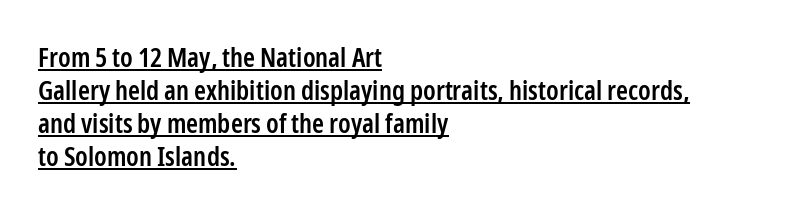
Each glyph is drawn with semibold strokes, heavier than normal yet not fully bold. Caption: standard tracking, unaltered. These lines stack with their left ends in a neat column. Is there any slant? The stems are plumb. Each line of the rendering has a horizontal stroke beneath the glyphs.
